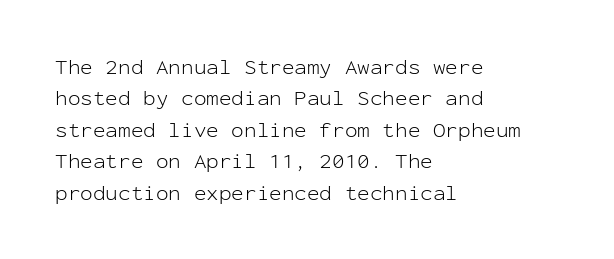
Q: Is the text bold? A: No.
Q: Is the text italic (slanted)? A: No, it is upright.
Q: Is the text underlined? A: No.
Q: How is the paragraph aligned? A: Left-aligned.
Q: Is the spacing between letters normal or unusually wide? A: Normal.
Q: Is the spacing between lines tight, normal or loose? A: Normal.
